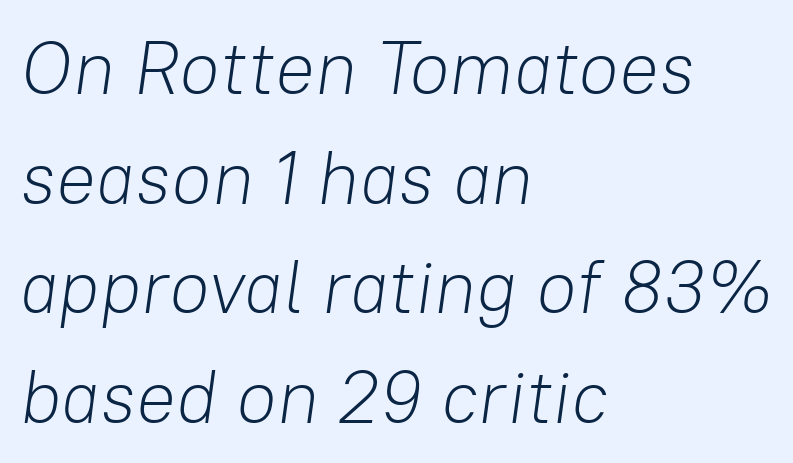
The image shows 74 px light type, italic (leaning right); set left-aligned, normal line spacing (1.48x), normal letter spacing, not underlined; low stroke contrast and a medium x-height.
